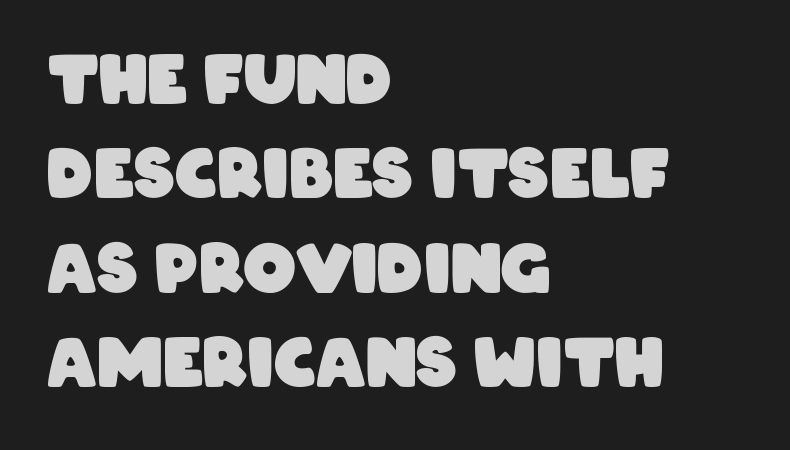
Decoration check: the copy has no underline. The passage shown stacks its lines at a standard gap. The passage shown is typed in a proportional face where columns would drift. One-word summary of the alignment: left. Are there feet on the stems? There aren't — it's a sans.
